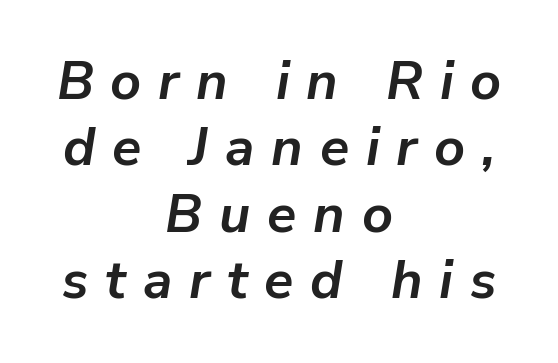
The image shows 54 px semibold type, italic (leaning right); set centered, line spacing 1.23x, unusually wide letter spacing (+0.31 em), not underlined; low stroke contrast and a medium x-height.
